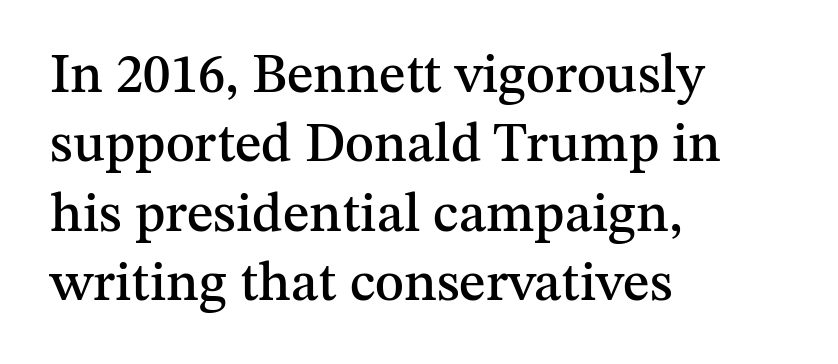
{"serif": "yes", "italic": "no", "width": "normal", "stroke_contrast": "medium", "x_height": "medium", "monospaced": "no", "underline": "no", "align": "left", "line_spacing": "normal", "line_spacing_ratio": 1.26, "letter_spacing": "normal", "letter_spacing_em": 0.0, "glyph_px": 55}
